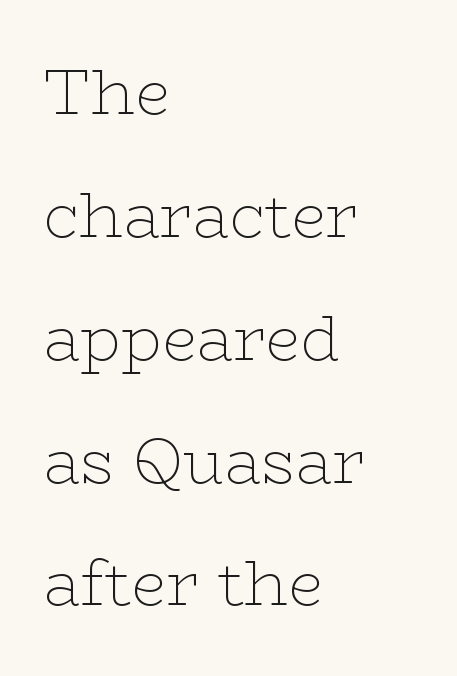
The image shows 63 px thin, wide serif type, upright; set left-aligned, loose line spacing (1.95x), normal letter spacing, not underlined; low stroke contrast and a medium x-height.
